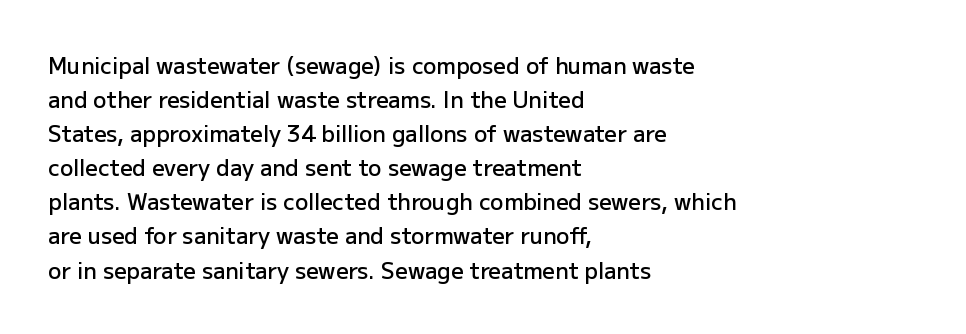
{"italic": "no", "bold": "semi", "underline": "no", "align": "left", "line_spacing": "normal", "line_spacing_ratio": 1.55, "letter_spacing": "normal", "letter_spacing_em": 0.0, "glyph_px": 22}
